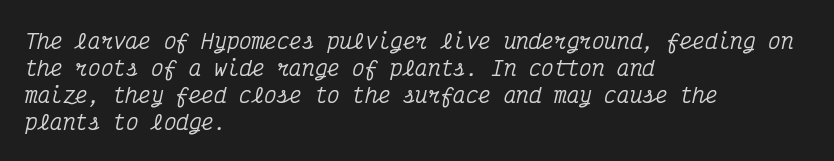
Q: Is the text italic (slanted)? A: Yes, it leans right by about 12 degrees.
Q: Is the text underlined? A: No.
Q: How is the paragraph aligned? A: Left-aligned.
Q: Is the spacing between letters normal or unusually wide? A: Normal.
Q: Is the spacing between lines tight, normal or loose? A: Normal.
